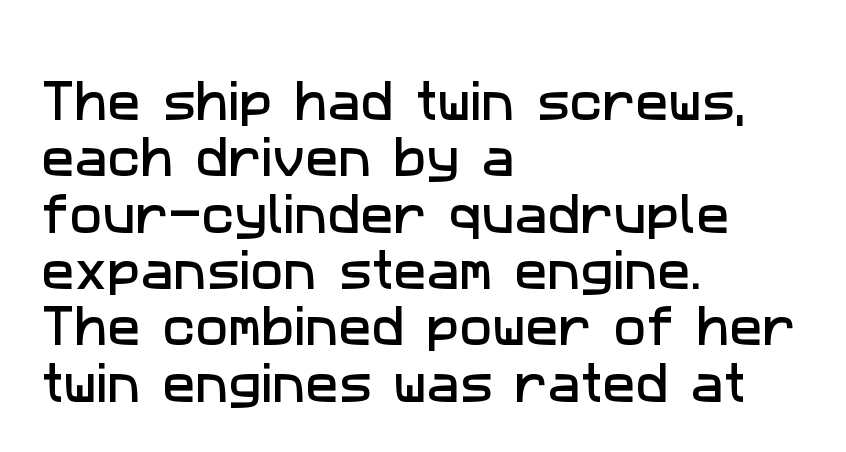
The tracking reads as untouched default to a designer's eye. Rule under the text: the space is simply empty. Regarding serifs, this sample does without them. The passage shown stacks its lines at a standard gap.
